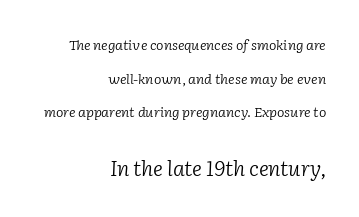
{"italic": "yes", "lean": "right", "slant_degrees": 2, "bold": "no", "underline": "no", "align": "right", "line_spacing": "loose", "line_spacing_ratio": 2.41, "letter_spacing": "normal", "letter_spacing_em": 0.0, "larger_block": "second", "size_ratio": 1.5, "glyph_px": 21}
